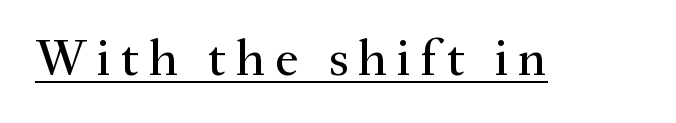
Q: Is the text italic (slanted)? A: No, it is upright.
Q: Is the typeface a serif or a sans-serif typeface? A: Serif.
Q: Is the text underlined? A: Yes.
Q: Width (condensed, normal, or wide)? A: Normal.
Q: Stroke contrast? A: Medium.
Q: x-height? A: Small.
Q: Monospaced? A: No.
